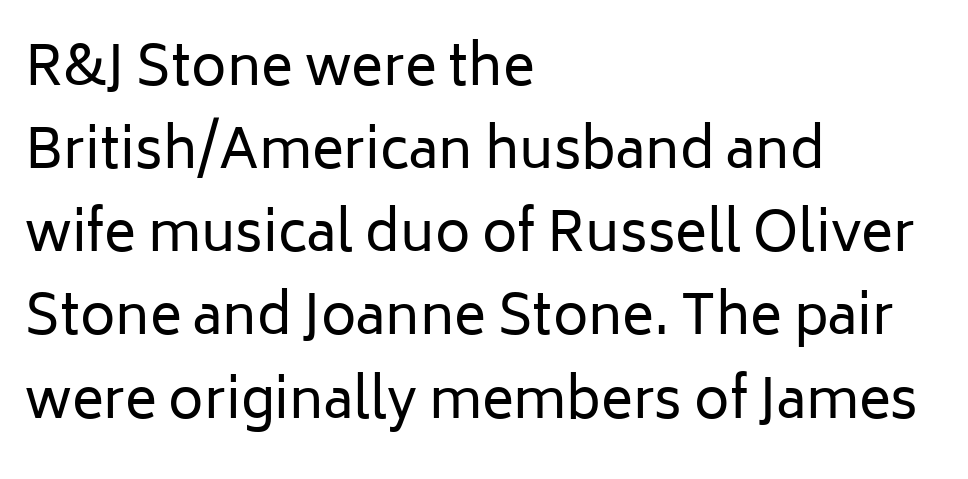
The image shows 54 px regular-weight sans-serif type, upright; set left-aligned, normal line spacing (1.54x), normal letter spacing, not underlined; low stroke contrast and a medium x-height.
